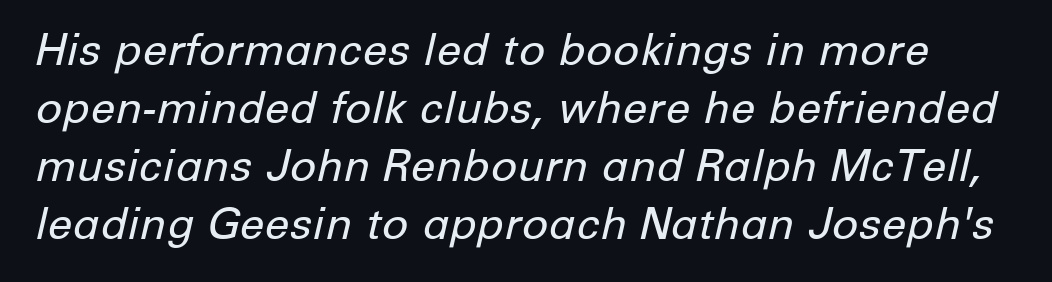
When letters slant like this, we call the style italic. These lines are rendered in a variable-pitch font. Check under the words: just untouched page. This sample keeps an unexceptional amount of space between lines. The characters are drawn with everyday or finer stroke widths. Is the letter spacing exaggerated? No — it looks like the ordinary default.
